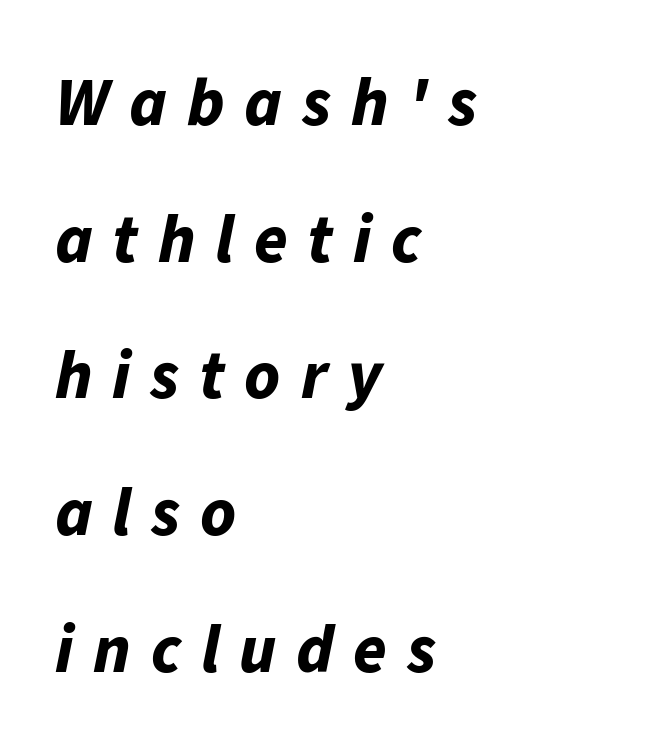
Q: Is the text bold? A: Yes.
Q: Is the text italic (slanted)? A: Yes, it leans right by about 11 degrees.
Q: Is the text underlined? A: No.
Q: How is the paragraph aligned? A: Left-aligned.
Q: Is the spacing between letters normal or unusually wide? A: Unusually wide.
Q: Is the spacing between lines tight, normal or loose? A: Loose.
Q: Width (condensed, normal, or wide)? A: Normal.
Q: Stroke contrast? A: Low.
Q: x-height? A: Medium.
Q: Monospaced? A: No.
